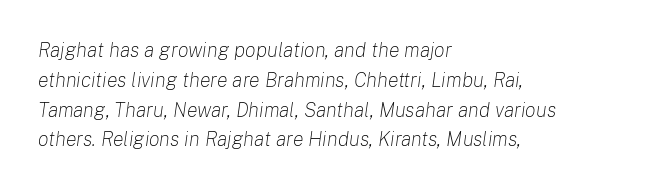
The image shows 20 px text type, italic (leaning right); set left-aligned, normal line spacing (1.49x), normal letter spacing, not underlined.
